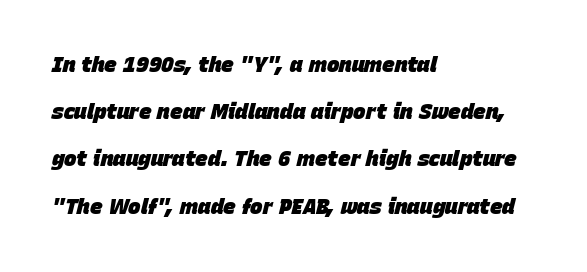
The image shows 21 px bold type, italic (leaning right); set left-aligned, loose line spacing (2.25x), normal letter spacing, not underlined.
